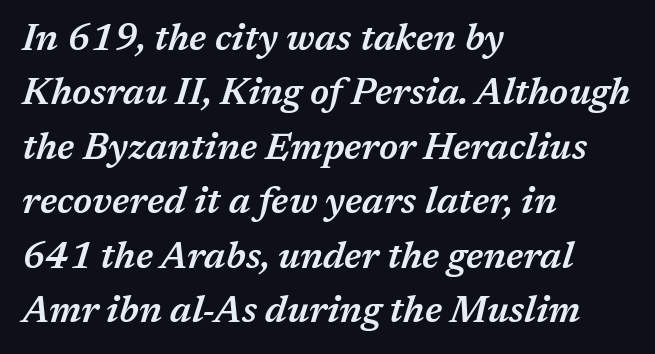
Does extra space separate the letters? No, they use regular spacing. Anything drawn beneath the words? Only blank space. The setting favours the left margin, as ordinary paragraphs usually do. The space between consecutive lines is moderate. Moderately thickened strokes mark this as semibold type.
